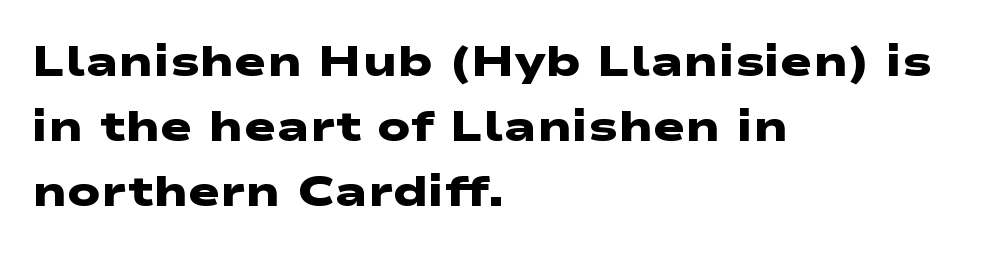
{"serif": "no", "bold": "yes", "weight": "heavy", "width": "wide", "stroke_contrast": "low", "x_height": "medium", "monospaced": "no", "underline": "no", "align": "left", "line_spacing": "normal", "line_spacing_ratio": 1.51, "letter_spacing": "normal", "letter_spacing_em": 0.0, "glyph_px": 43}
